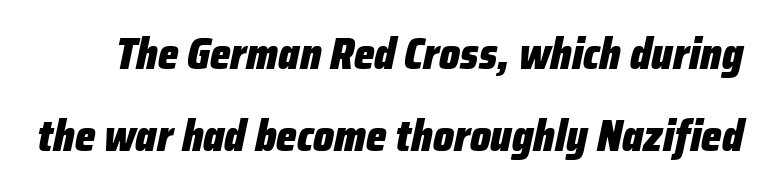
The image shows 44 px heavy, condensed type, italic (leaning right); set line spacing 1.87x, normal letter spacing, not underlined; low stroke contrast and a medium x-height.
